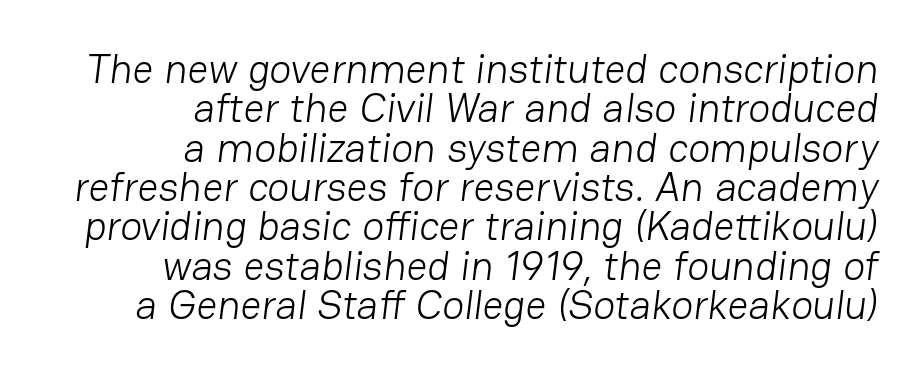
The image shows 41 px light sans-serif type; set right-aligned, tight line spacing (0.96x), normal letter spacing, not underlined; low stroke contrast and a medium x-height.
